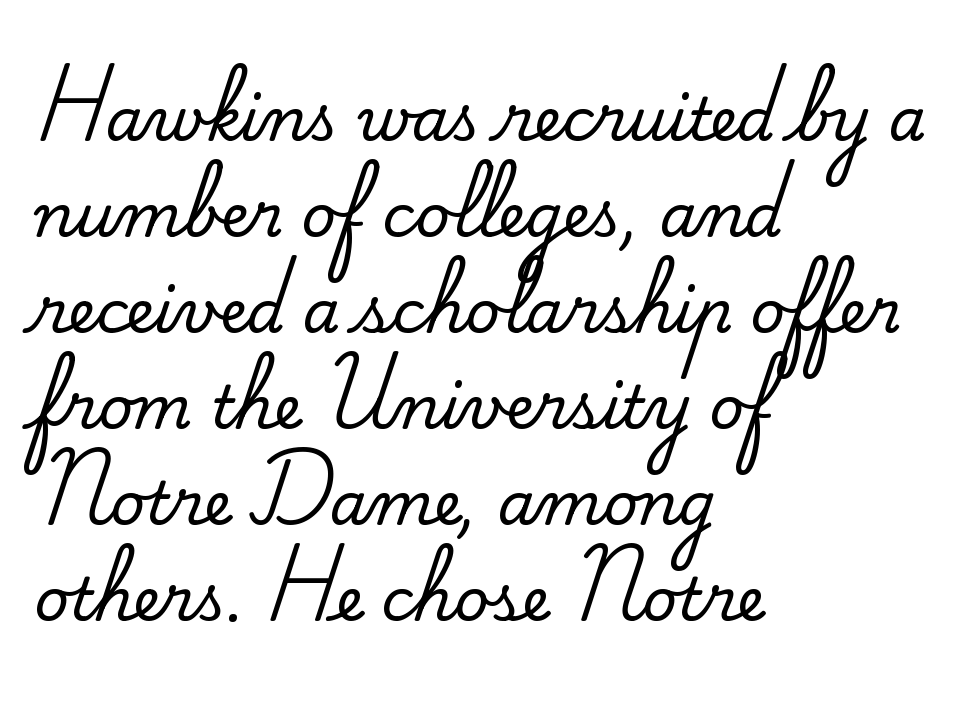
Q: Is the text italic (slanted)? A: Yes.
Q: Is the typeface a serif or a sans-serif typeface? A: Serif.
Q: Is the text underlined? A: No.
Q: How is the paragraph aligned? A: Left-aligned.
Q: Is the spacing between letters normal or unusually wide? A: Normal.
Q: Is the spacing between lines tight, normal or loose? A: Normal.
Q: Width (condensed, normal, or wide)? A: Normal.
Q: Stroke contrast? A: Medium.
Q: x-height? A: Small.
Q: Monospaced? A: No.
